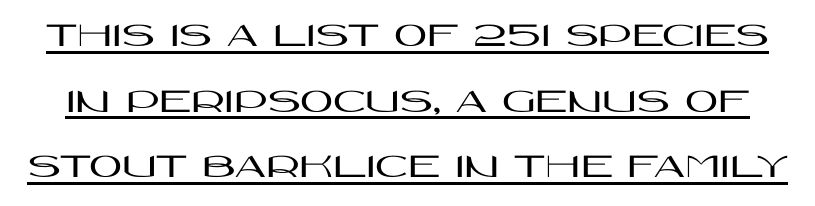
Q: Is the text italic (slanted)? A: No, it is upright.
Q: Is the typeface a serif or a sans-serif typeface? A: Sans-serif.
Q: Is the text underlined? A: Yes.
Q: Is the spacing between letters normal or unusually wide? A: Normal.
Q: Width (condensed, normal, or wide)? A: Wide.
Q: Stroke contrast? A: High.
Q: x-height? A: Large.
Q: Monospaced? A: No.
